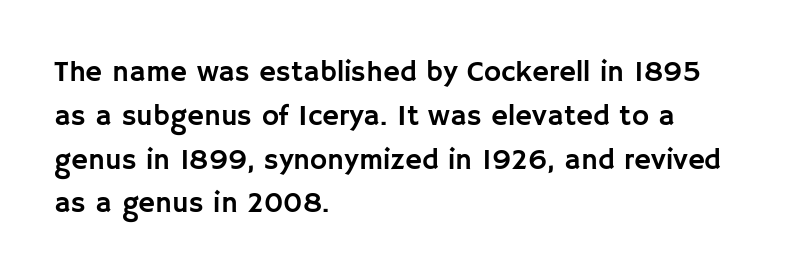
Looks like regular typesetting: each glyph gets only the width it needs. Regarding leading, the lines here are spaced in the standard way. Notice how the passage keeps a crisp vertical edge on the left only. Each row of text sits above clean, open space. The rendering keeps characters at their native spacing. Does the lettering tilt? It doesn't — this is upright.
